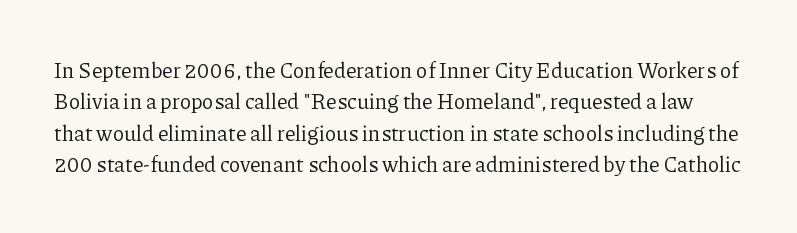
Heaviness? Minimal to ordinary, like unemphasized prose. Characters follow at the spacing the type designer built in. A bare baseline throughout the passage. You can tell it's not italic because the verticals are truly vertical. These lines sit exactly where default settings would place them.
